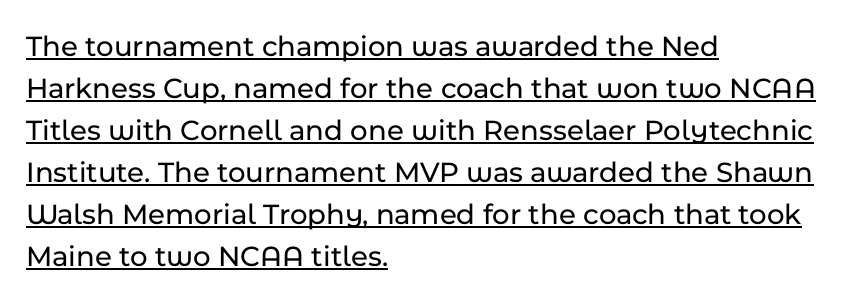
The image shows 30 px sans-serif type, upright; set left-aligned, normal line spacing (1.4x), normal letter spacing, underlined; low stroke contrast and a medium x-height.
